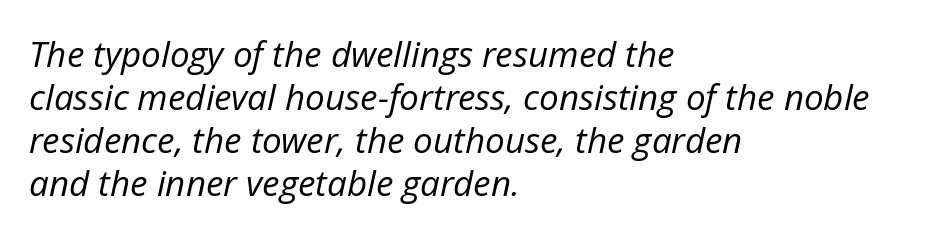
{"italic": "yes", "lean": "right", "slant_degrees": 12, "bold": "no", "weight": "regular", "width": "normal", "stroke_contrast": "low", "x_height": "medium", "monospaced": "no", "underline": "no", "align": "left", "line_spacing_ratio": 1.23, "letter_spacing": "normal", "letter_spacing_em": 0.0, "glyph_px": 35}
